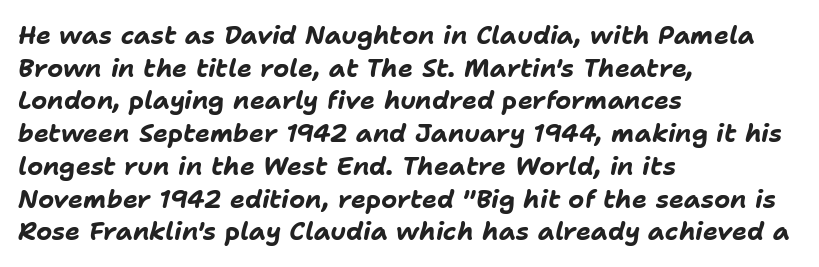
{"italic": "yes", "lean": "right", "slant_degrees": 11, "bold": "yes", "underline": "no", "align": "left", "line_spacing": "normal", "line_spacing_ratio": 1.31, "letter_spacing": "normal", "letter_spacing_em": 0.0, "glyph_px": 25}
